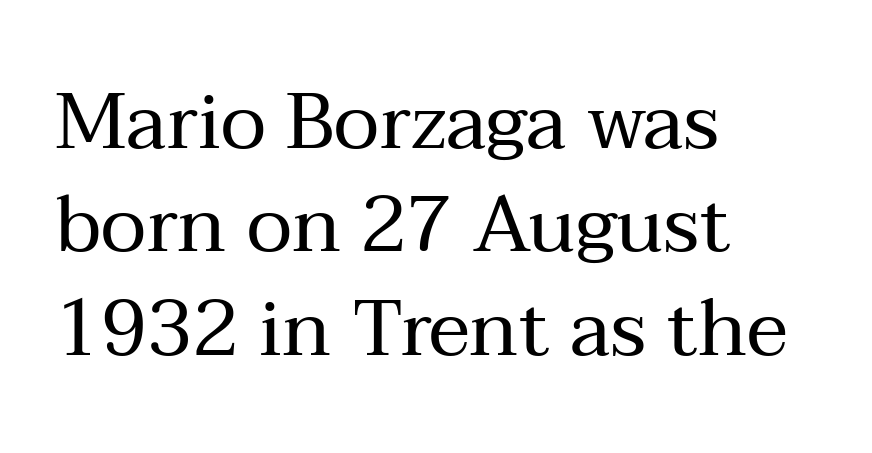
A typesetter would mark this as roman, not italic. Old-style or modern, the face here clearly has serifs. Plain, unruled lines of type. Varying glyph widths throughout — classic text-font behaviour. Regular leading.
